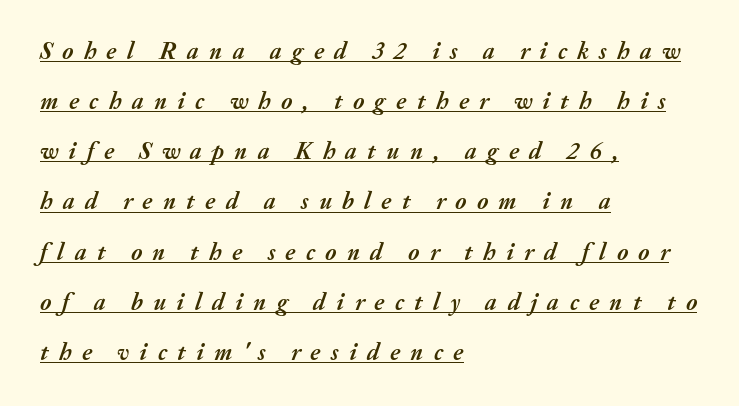
Q: Is the text bold? A: Yes.
Q: Is the text italic (slanted)? A: Yes, it leans right by about 20 degrees.
Q: Is the text underlined? A: Yes.
Q: How is the paragraph aligned? A: Left-aligned.
Q: Is the spacing between letters normal or unusually wide? A: Unusually wide.
Q: Is the spacing between lines tight, normal or loose? A: Loose.
